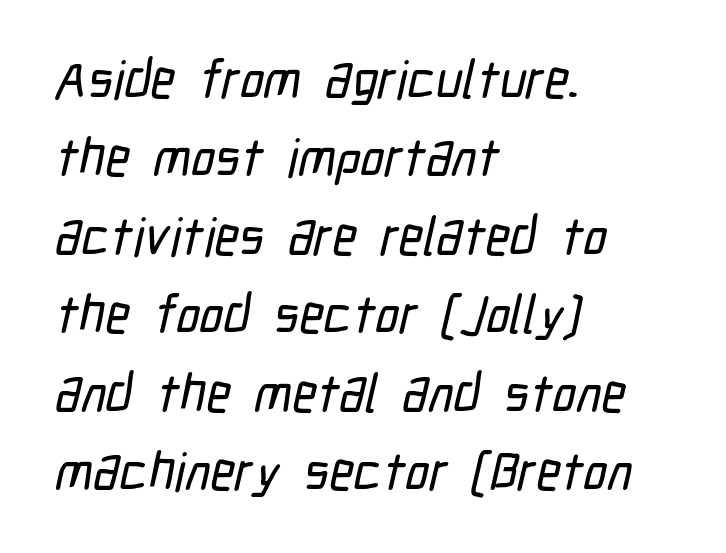
The image shows 53 px condensed sans-serif type; set left-aligned, normal line spacing (1.48x), normal letter spacing, not underlined; low stroke contrast and a medium x-height.
